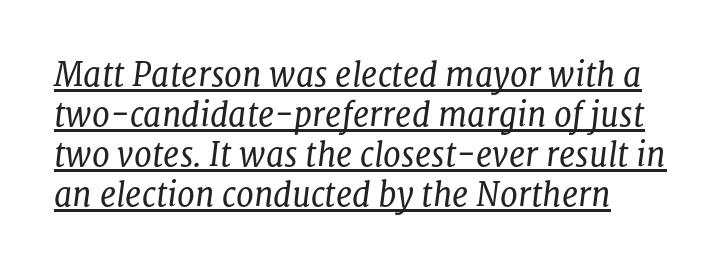
Here the glyphs are tracked normally, forming tight word shapes. The strokes are not fattened; the text isn't bold. These lines are rendered in a variable-pitch font. The typeface chosen for these lines features serifs. Looks like someone drew a line under every word here. A typesetter would mark this as italic.
